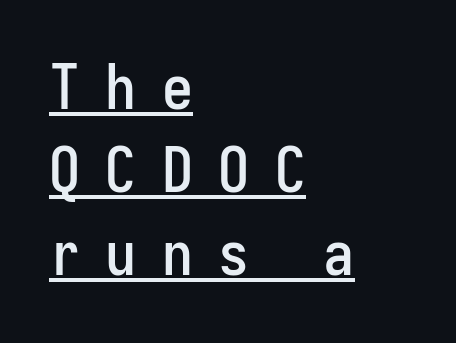
Is this a sans? Yes — the strokes have no serifs. A classic flush-left, rag-right setting is used for this passage. The rendering uses natural spacing where letterforms have individual widths. A typesetter would call this heavily tracked-out type. Every stem runs plumb, perpendicular to the baseline. One glance says typical: line gaps are just what's usual.
